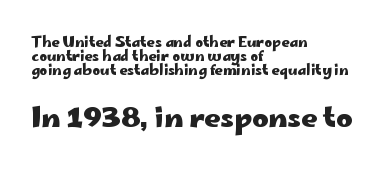
You'd pick this weight for a headline — it's a proper bold. The words here are not underlined. Characters remain perfectly vertical along every line. This is sans-serif lettering, the kind often seen on screens and signage. The rendering uses natural spacing where letterforms have individual widths.
